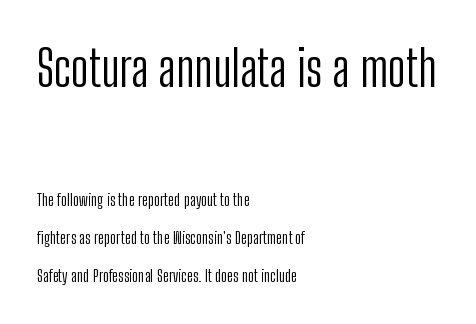
This sample trades compactness for vertical openness between lines. Descenders are the only things crossing below the line. The axis of the letterforms is exactly vertical. The type family on display is of the sans-serif kind. The gaps between neighbouring characters are ordinary and unremarkable.
